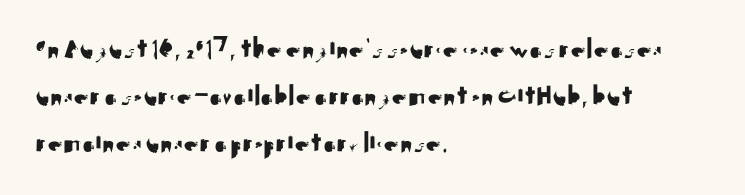
The image shows 30 px sans-serif type, upright; set left-aligned, normal line spacing (1.56x), normal letter spacing, not underlined; medium stroke contrast and a small x-height.
